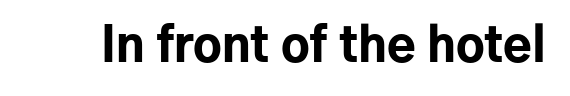
The letters advance in unequal steps, a hallmark of proportional type. The line texture is even and compact thanks to regular tracking. Look at the stroke-to-counter ratio: heavy, a bold. Classification — sans serif.
